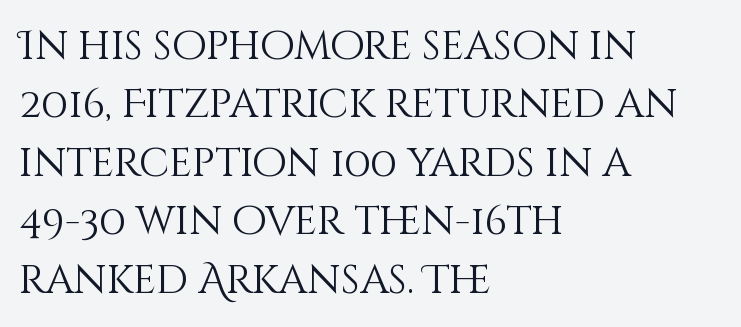
{"italic": "no", "bold": "no", "weight": "light", "width": "normal", "stroke_contrast": "medium", "x_height": "large", "monospaced": "no", "underline": "no", "align": "left", "line_spacing": "normal", "line_spacing_ratio": 1.46, "letter_spacing": "normal", "letter_spacing_em": 0.0, "glyph_px": 40}
